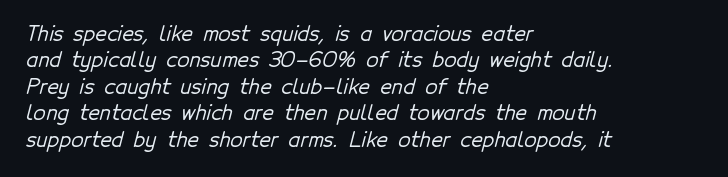
Q: Is the text underlined? A: No.
Q: How is the paragraph aligned? A: Left-aligned.
Q: Is the spacing between letters normal or unusually wide? A: Normal.
Q: Is the spacing between lines tight, normal or loose? A: Normal.
